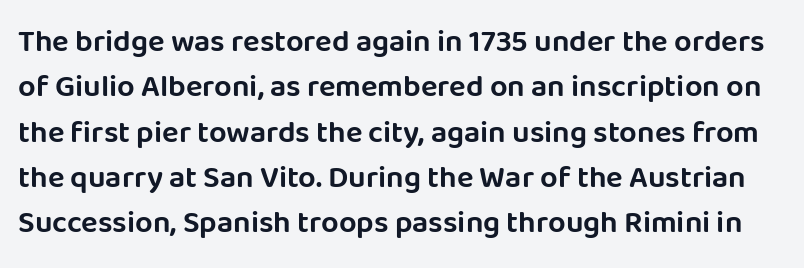
Spacing between characters is what you'd get straight out of the box. Descenders hang freely into open space. Regarding leading, the lines here are spaced in the standard way. These lines were composed using upright roman letters. Spacing verdict: proportional, widths tailored to each character.
